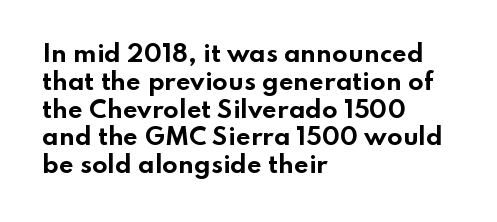
Q: Is the text bold? A: Yes.
Q: Is the text italic (slanted)? A: No, it is upright.
Q: Is the text underlined? A: No.
Q: How is the paragraph aligned? A: Left-aligned.
Q: Is the spacing between letters normal or unusually wide? A: Normal.
